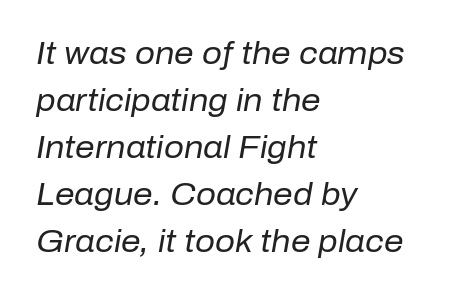
Q: Is the text bold? A: No.
Q: Is the text italic (slanted)? A: Yes, it leans right by about 10 degrees.
Q: Is the text underlined? A: No.
Q: How is the paragraph aligned? A: Left-aligned.
Q: Is the spacing between letters normal or unusually wide? A: Normal.
Q: Is the spacing between lines tight, normal or loose? A: Normal.
Q: Width (condensed, normal, or wide)? A: Normal.
Q: Stroke contrast? A: Low.
Q: x-height? A: Medium.
Q: Monospaced? A: No.
